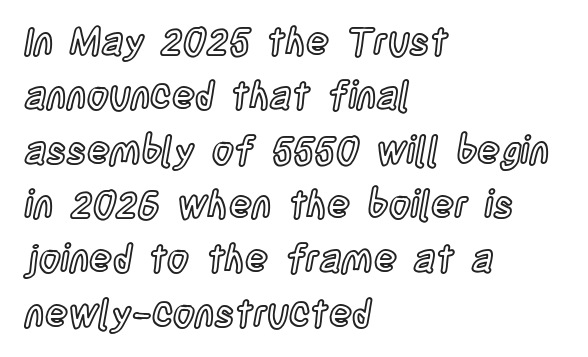
Q: Is the text italic (slanted)? A: Yes.
Q: Is the text underlined? A: No.
Q: How is the paragraph aligned? A: Left-aligned.
Q: Is the spacing between letters normal or unusually wide? A: Normal.
Q: Is the spacing between lines tight, normal or loose? A: Normal.
Q: Width (condensed, normal, or wide)? A: Condensed.
Q: x-height? A: Large.
Q: Monospaced? A: No.
